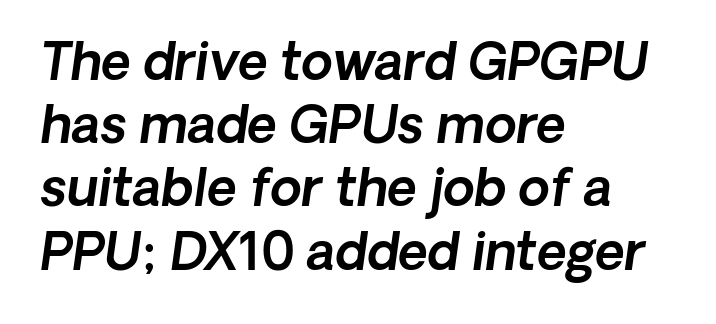
{"italic": "yes", "lean": "right", "slant_degrees": 8, "width": "normal", "x_height": "medium", "monospaced": "no", "underline": "no", "align": "left", "line_spacing_ratio": 1.24, "letter_spacing": "normal", "letter_spacing_em": 0.0, "glyph_px": 51}
